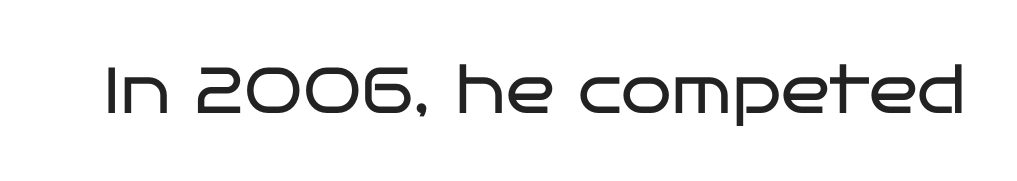
Underlining? Definitely not there. The typography opts for an upright posture over an oblique one. Compared with typical body copy, the letter spacing here is the same. What kind of face is this? One without serifs — a sans. The letters look calm and open, with moderate or lighter stems.
